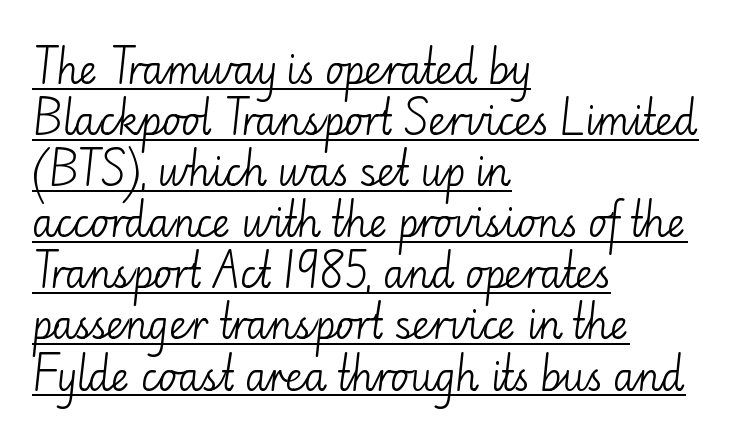
{"serif": "no", "bold": "no", "weight": "light", "width": "normal", "stroke_contrast": "low", "x_height": "small", "monospaced": "no", "underline": "yes", "align": "left", "line_spacing": "normal", "line_spacing_ratio": 1.31, "letter_spacing": "normal", "letter_spacing_em": 0.0, "glyph_px": 39}
